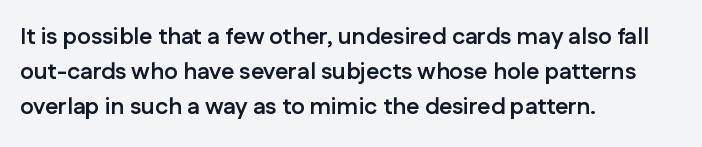
{"italic": "no", "bold": "yes", "underline": "no", "align": "left", "line_spacing": "normal", "line_spacing_ratio": 1.52, "letter_spacing": "normal", "letter_spacing_em": 0.0, "glyph_px": 23}
